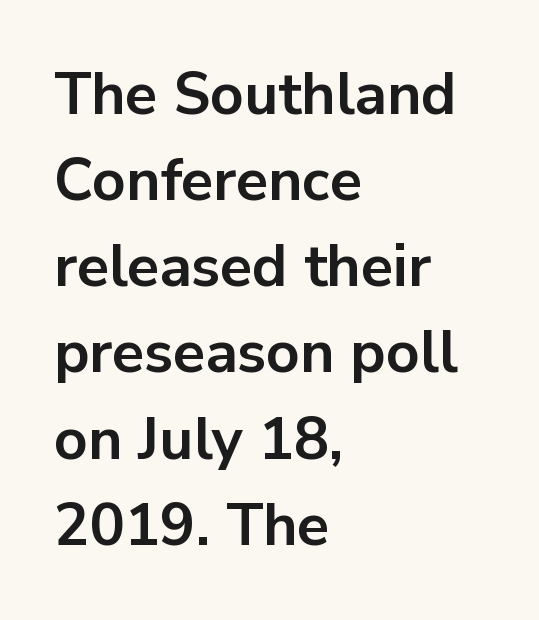
{"serif": "no", "italic": "no", "bold": "yes", "weight": "bold", "width": "normal", "stroke_contrast": "low", "x_height": "medium", "monospaced": "no", "underline": "no", "align": "left", "line_spacing": "normal", "line_spacing_ratio": 1.46, "letter_spacing": "normal", "letter_spacing_em": 0.0, "glyph_px": 59}
